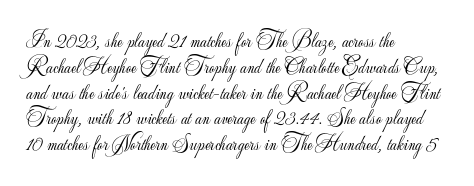
Visually the block forms a straight wall on the left and a jagged coastline on the right. This sample uses plain, unmodified letter spacing. The face looks like a standard text weight, possibly lighter. Check under the words: just untouched page.
